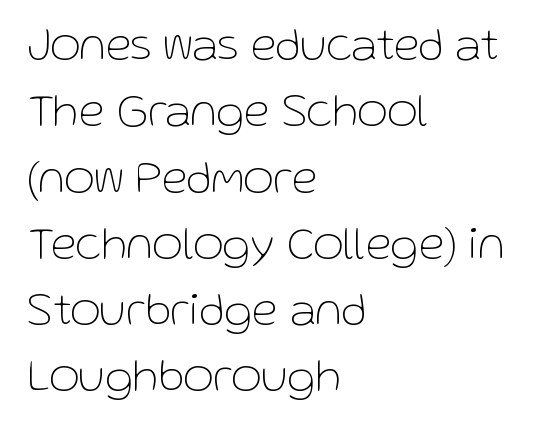
Rendered with straight, roman letterforms. The rag falls on the right side of this text block. No word sits above an underline. Looks like regular typesetting: each glyph gets only the width it needs. The type family on display is of the sans-serif kind.
